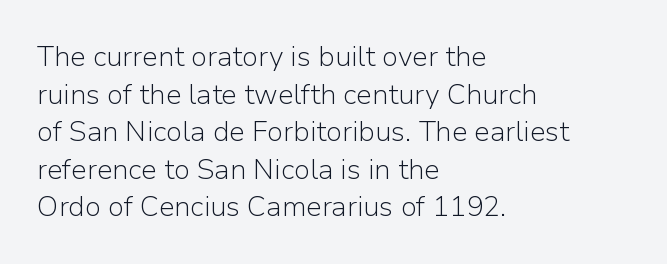
Is this a heavy cut? Hardly; it is regular or lighter. These lines sit exactly where default settings would place them. Look at the tracking — it's just the regular setting, nothing added. The ragged edge is on the right, which tells us the setting is flush left. Character widths vary here, with narrow letters taking less room than wide ones. Nope, not italic — everything's standing straight.
